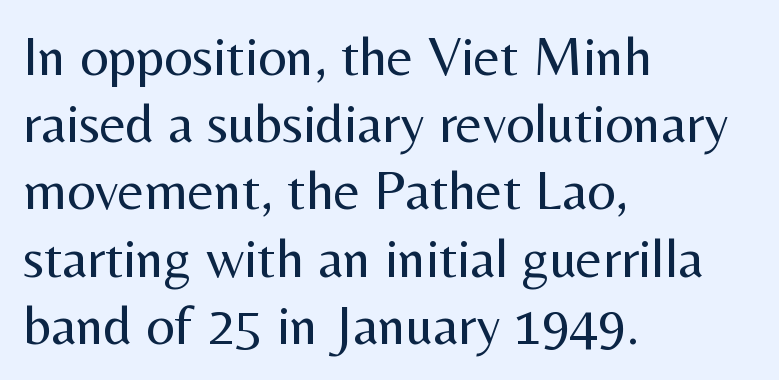
Glyph-to-glyph distance matches everyday printed text. These glyphs show unthickened strokes, regular width or finer. Do the characters align in a grid? No, the font is proportional. Only glyphs here, with clear space below each row. Alignment: flush left. The specimen reads as upright at a glance.
